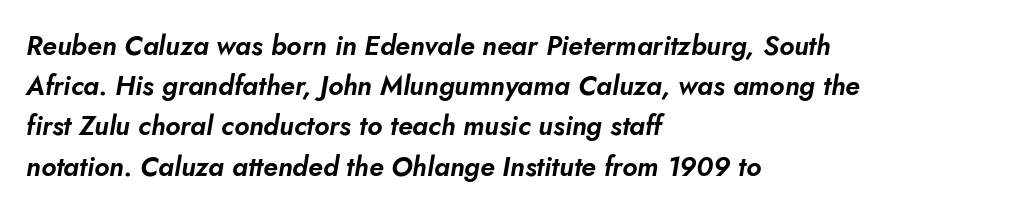
Style check: oblique. The leading is moderate, giving the passage an even texture. The gaps between neighbouring characters are ordinary and unremarkable. Visually the block forms a straight wall on the left and a jagged coastline on the right. Clear beneath every line of the passage.
